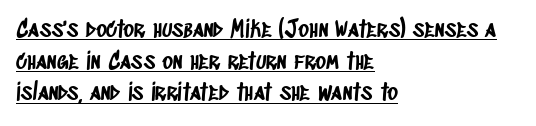
This sample is left-justified, so line endings fall wherever the words run out. This sample carries an underscore along the baseline area. Caption: standard tracking, unaltered. The designer left line spacing at the default.
